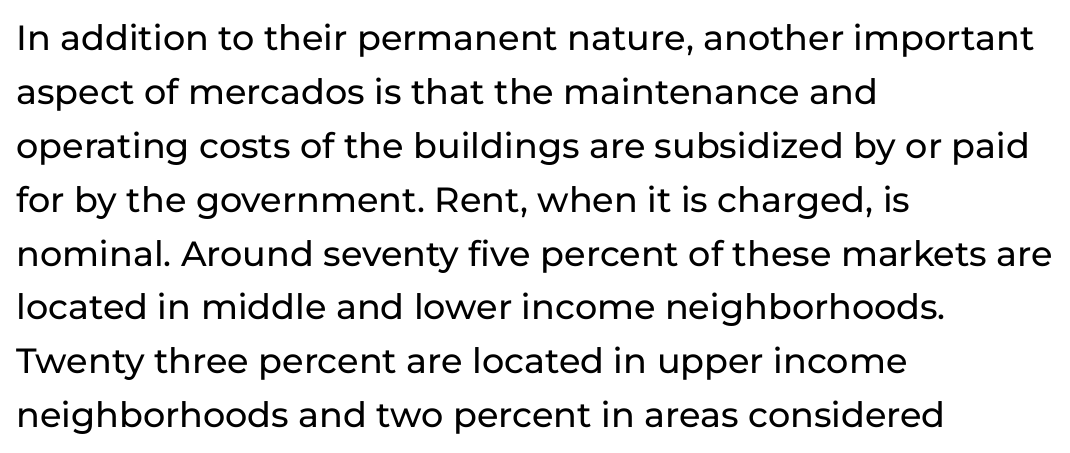
Q: Is the text italic (slanted)? A: No, it is upright.
Q: Is the typeface a serif or a sans-serif typeface? A: Sans-serif.
Q: Is the text underlined? A: No.
Q: How is the paragraph aligned? A: Left-aligned.
Q: Is the spacing between letters normal or unusually wide? A: Normal.
Q: Is the spacing between lines tight, normal or loose? A: Normal.
Q: Width (condensed, normal, or wide)? A: Normal.
Q: Stroke contrast? A: Low.
Q: x-height? A: Medium.
Q: Monospaced? A: No.
